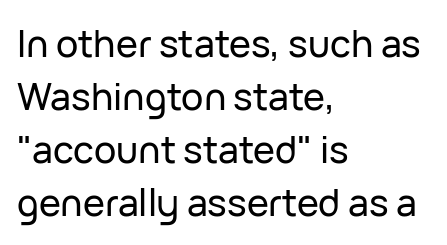
The image shows 37 px sans-serif type, upright; set left-aligned, normal line spacing (1.43x), normal letter spacing, not underlined; low stroke contrast and a medium x-height.
